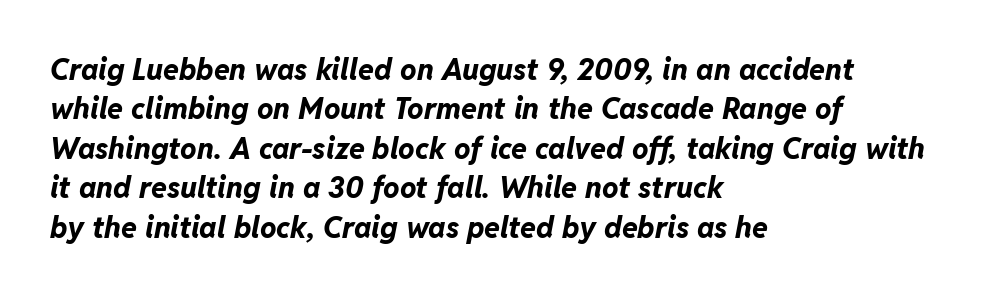
Q: Is the text bold? A: Yes.
Q: Is the text italic (slanted)? A: Yes, it leans right by about 11 degrees.
Q: Is the text underlined? A: No.
Q: How is the paragraph aligned? A: Left-aligned.
Q: Is the spacing between letters normal or unusually wide? A: Normal.
Q: Is the spacing between lines tight, normal or loose? A: Normal.
Q: Width (condensed, normal, or wide)? A: Normal.
Q: Stroke contrast? A: Low.
Q: x-height? A: Medium.
Q: Monospaced? A: No.
